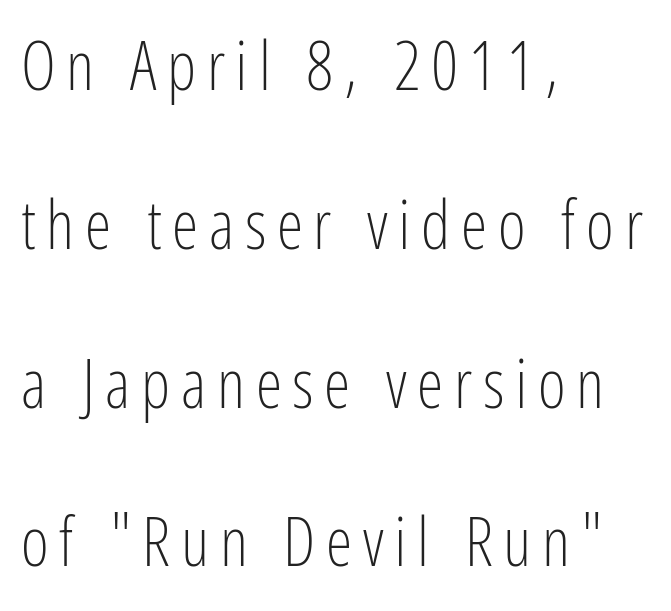
The characters display no serif detailing; their extremities are plain. The paragraph shown leans on its left margin. Think of a printed novel: that variable character pitch is what you see here. Stroke thickness stays within the range of a standard reading face or lighter. What's the leading like? Stretched, with rows far apart. Descenders hang freely into open space.
